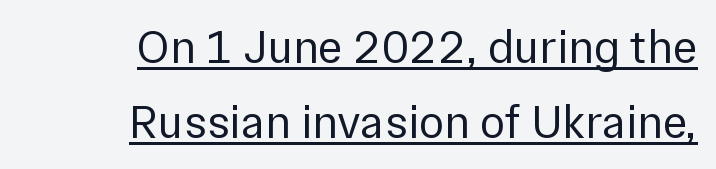
The image shows 47 px regular-weight sans-serif type, upright; set right-aligned, normal line spacing (1.59x), normal letter spacing, underlined; low stroke contrast and a medium x-height.
